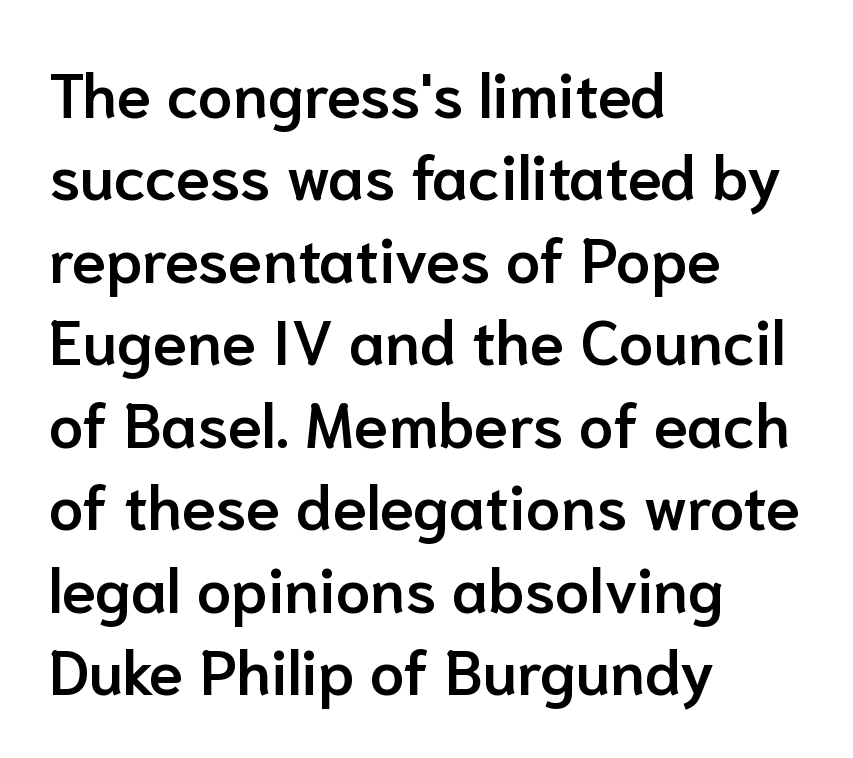
Q: Is the text bold? A: Semi-bold.
Q: Is the text italic (slanted)? A: No, it is upright.
Q: Is the typeface a serif or a sans-serif typeface? A: Sans-serif.
Q: Is the text underlined? A: No.
Q: How is the paragraph aligned? A: Left-aligned.
Q: Is the spacing between letters normal or unusually wide? A: Normal.
Q: Is the spacing between lines tight, normal or loose? A: Normal.
Q: Width (condensed, normal, or wide)? A: Normal.
Q: Stroke contrast? A: Low.
Q: x-height? A: Medium.
Q: Monospaced? A: No.
